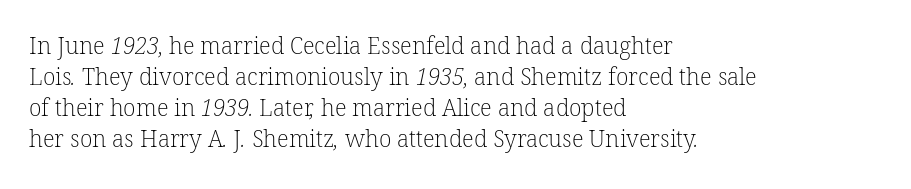
The image shows 23 px text type; set left-aligned, normal line spacing (1.35x), normal letter spacing, not underlined.
